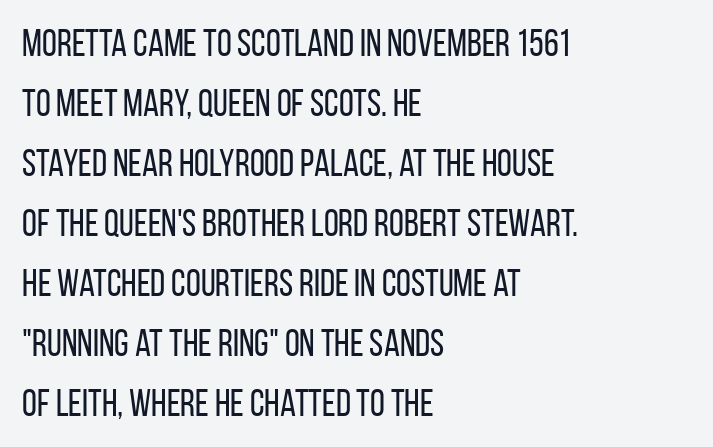
Weight: in the light-to-regular range. No italicization has been applied; the sample stays upright. The rows are spaced the way most documents space them. The paragraph shown leans on its left margin. In terms of letterform style, serifs are entirely absent.
